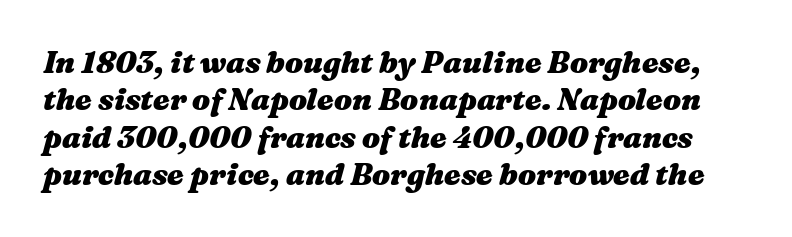
Observe the lean: these are italic letterforms. The rendering keeps characters at their native spacing. Is the type bold? Yes — the strokes are clearly thick and heavy. Is this a fixed-width face? No — the glyphs have proportional, varying widths.
